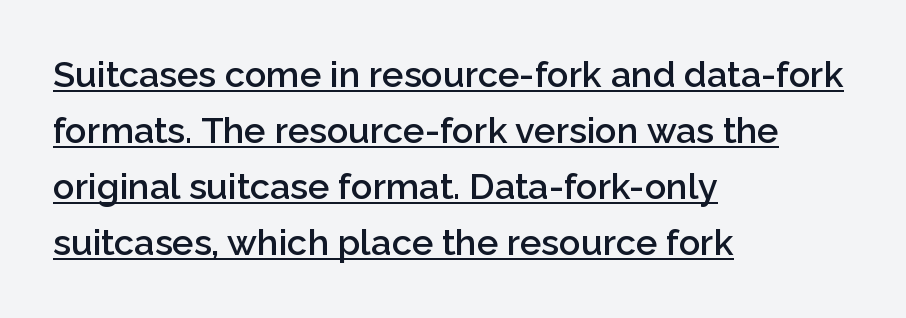
The image shows 36 px semibold sans-serif type, upright; set left-aligned, normal line spacing (1.56x), normal letter spacing, underlined; low stroke contrast and a medium x-height.
